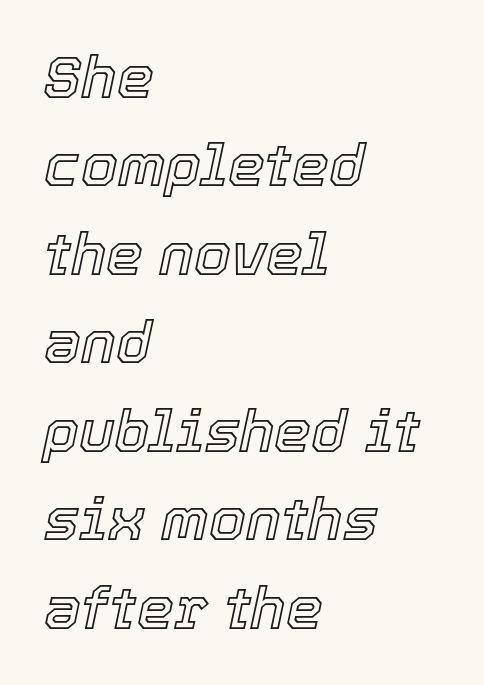
The image shows 59 px text type, italic (leaning right); set left-aligned, normal line spacing (1.5x), normal letter spacing, not underlined; a medium x-height.
